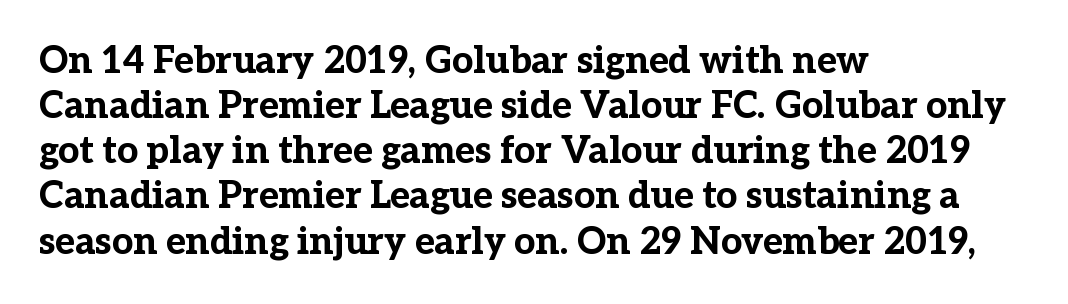
Plain, unruled lines of type. Think of a printed novel: that variable character pitch is what you see here. Words appear dense and cohesive because spacing is normal. Are there feet on the stems? There are — it's a serif.
